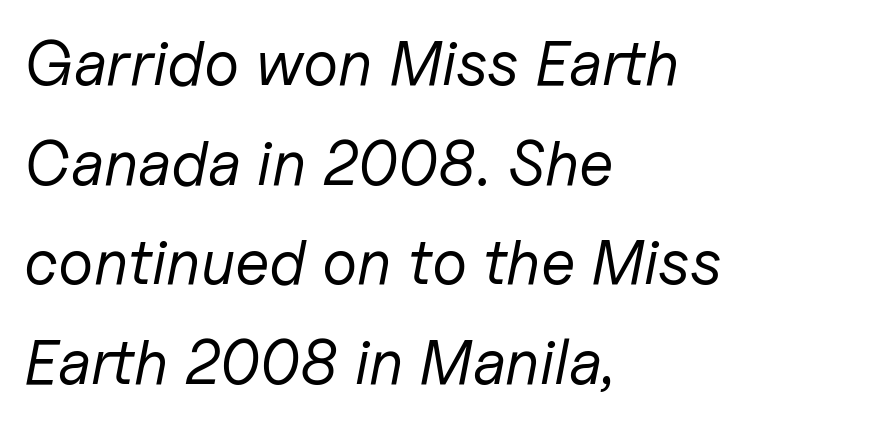
Q: Is the text bold? A: No.
Q: Is the text italic (slanted)? A: Yes, it leans right by about 11 degrees.
Q: Is the text underlined? A: No.
Q: How is the paragraph aligned? A: Left-aligned.
Q: Is the spacing between letters normal or unusually wide? A: Normal.
Q: Is the spacing between lines tight, normal or loose? A: Normal.
Q: Width (condensed, normal, or wide)? A: Normal.
Q: Stroke contrast? A: Low.
Q: x-height? A: Medium.
Q: Monospaced? A: No.
